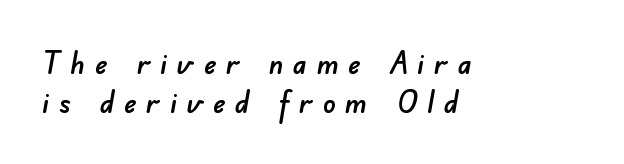
{"serif": "no", "width": "normal", "stroke_contrast": "low", "x_height": "small", "monospaced": "no", "underline": "no", "align": "left", "line_spacing": "normal", "line_spacing_ratio": 1.27, "letter_spacing": "wide", "letter_spacing_em": 0.31, "glyph_px": 31}
